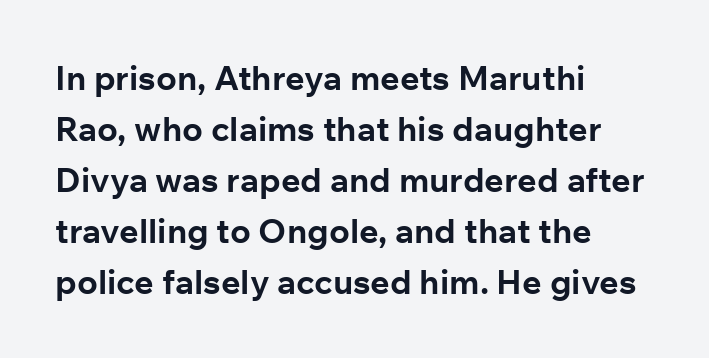
The rendering uses natural spacing where letterforms have individual widths. Nobody touched the tracking dial on this one. The rendering uses a moderate line-height, typical for paragraphs. Heavy-handed strokes throughout: this text is bold.
